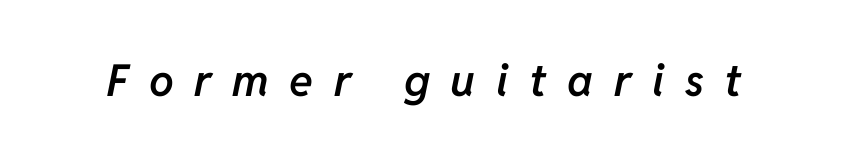
{"italic": "yes", "lean": "right", "slant_degrees": 11, "bold": "semi", "weight": "semibold", "width": "normal", "stroke_contrast": "low", "x_height": "medium", "monospaced": "no", "underline": "no", "letter_spacing": "wide", "letter_spacing_em": 0.47, "glyph_px": 44}
